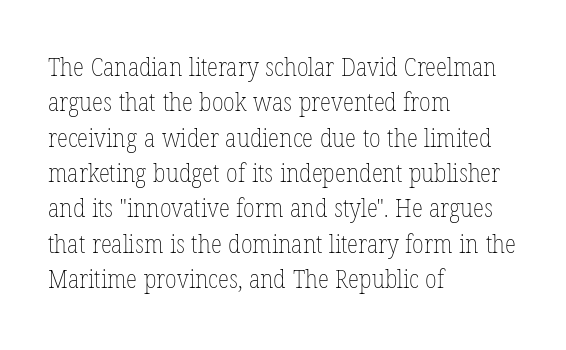
Vertically, the passage feels balanced, rows spaced as you'd expect. No italicization has been applied; the sample stays upright. A bare baseline throughout the passage. Think standard paragraph weight, or any step lighter than that.
